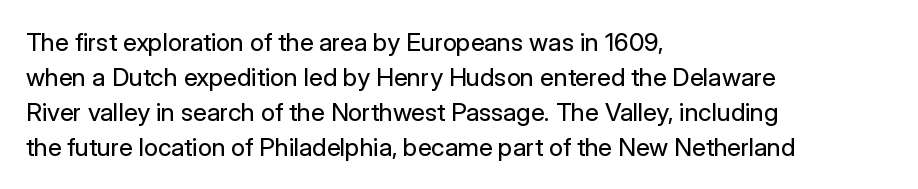
Nobody drew a line under any word here. The passage is arranged the way most books set body copy — flush left. Is the stroke heavy? The answer is a plain regular-or-lighter. Nobody touched the tracking dial on this one. A roman cut, with each character standing at attention. The space between consecutive lines is moderate.
